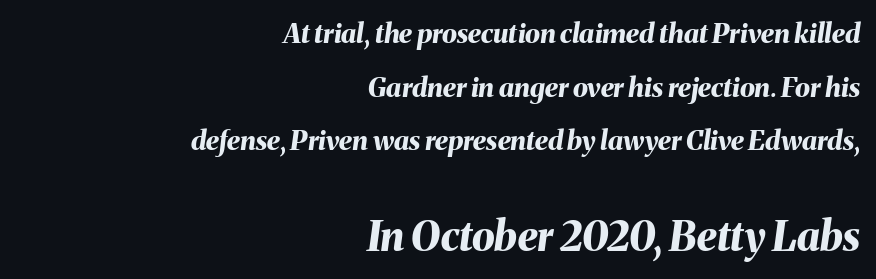
Q: Is the text bold? A: Yes.
Q: Is the text italic (slanted)? A: Yes, it leans right by about 8 degrees.
Q: Is the text underlined? A: No.
Q: How is the paragraph aligned? A: Right-aligned.
Q: Is the spacing between letters normal or unusually wide? A: Normal.
Q: Is the spacing between lines tight, normal or loose? A: Loose.
Q: Which block of text is set in a larger size, the first (top) or the second (bottom)? A: The second (bottom) one.
Q: Width (condensed, normal, or wide)? A: Normal.
Q: Stroke contrast? A: Medium.
Q: x-height? A: Medium.
Q: Monospaced? A: No.
